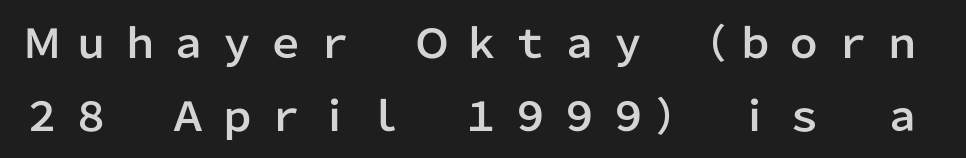
Q: Is the text italic (slanted)? A: No, it is upright.
Q: Is the typeface a serif or a sans-serif typeface? A: Sans-serif.
Q: Is the text underlined? A: No.
Q: Is the spacing between letters normal or unusually wide? A: Unusually wide.
Q: Width (condensed, normal, or wide)? A: Normal.
Q: Stroke contrast? A: Low.
Q: x-height? A: Medium.
Q: Monospaced? A: No.
